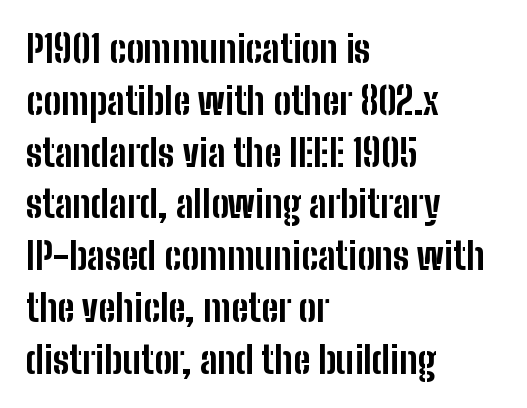
Q: Is the text bold? A: Yes.
Q: Is the text italic (slanted)? A: No, it is upright.
Q: Is the typeface a serif or a sans-serif typeface? A: Sans-serif.
Q: Is the text underlined? A: No.
Q: How is the paragraph aligned? A: Left-aligned.
Q: Is the spacing between letters normal or unusually wide? A: Normal.
Q: Is the spacing between lines tight, normal or loose? A: Normal.
Q: Width (condensed, normal, or wide)? A: Condensed.
Q: Stroke contrast? A: Low.
Q: x-height? A: Medium.
Q: Monospaced? A: No.
